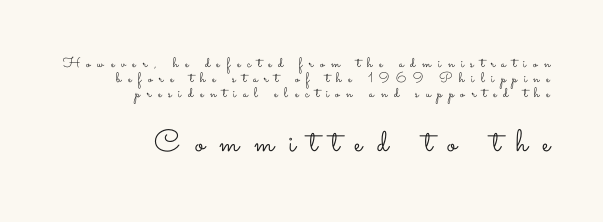
{"bold": "no", "weight": "light", "width": "wide", "stroke_contrast": "low", "x_height": "small", "monospaced": "no", "underline": "no", "align": "right", "line_spacing": "tight", "line_spacing_ratio": 1.06, "letter_spacing": "wide", "letter_spacing_em": 0.48, "larger_block": "second", "size_ratio": 2.21, "glyph_px": 31}
